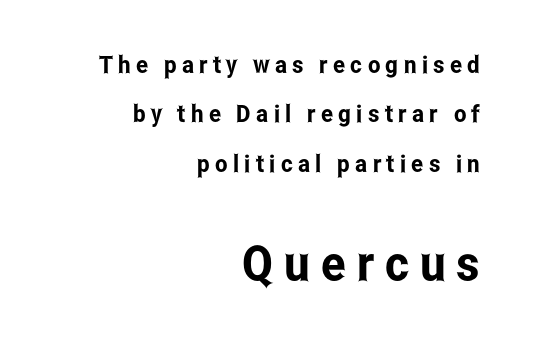
The image shows 49 px condensed sans-serif type, upright; set right-aligned, loose line spacing (2.06x), unusually wide letter spacing (+0.22 em), not underlined; the second (bottom) block is 2.04x larger; low stroke contrast and a medium x-height.
